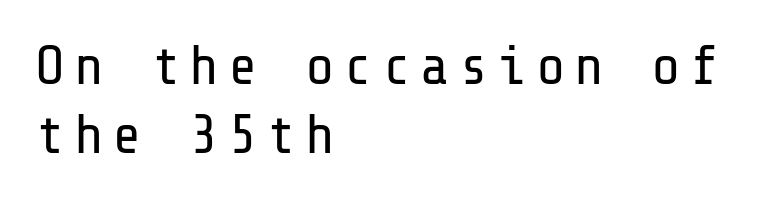
{"serif": "no", "italic": "no", "bold": "no", "weight": "regular", "width": "normal", "stroke_contrast": "low", "x_height": "medium", "underline": "no", "align": "left", "line_spacing": "normal", "line_spacing_ratio": 1.25, "glyph_px": 55}
